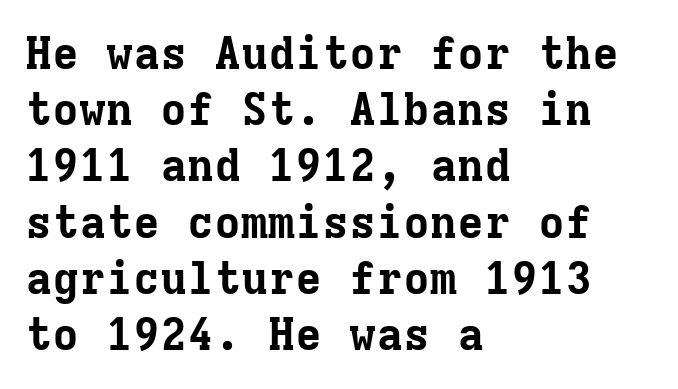
{"serif": "yes", "italic": "no", "bold": "yes", "weight": "bold", "width": "normal", "stroke_contrast": "low", "x_height": "medium", "monospaced": "yes", "underline": "no", "align": "left", "line_spacing": "normal", "line_spacing_ratio": 1.25, "letter_spacing": "normal", "letter_spacing_em": 0.0, "glyph_px": 45}
